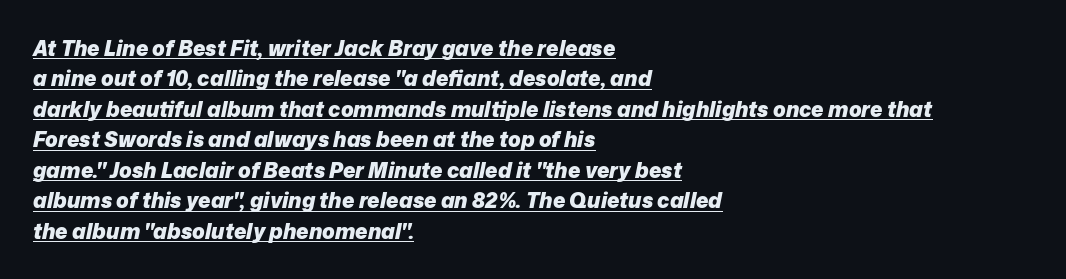
Q: Is the text bold? A: Yes.
Q: Is the text italic (slanted)? A: Yes, it leans right by about 12 degrees.
Q: Is the text underlined? A: Yes.
Q: How is the paragraph aligned? A: Left-aligned.
Q: Is the spacing between letters normal or unusually wide? A: Normal.
Q: Is the spacing between lines tight, normal or loose? A: Normal.
